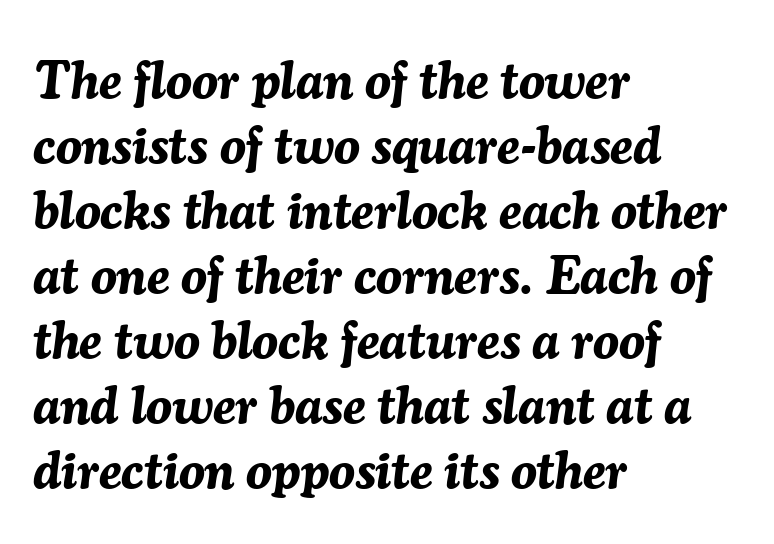
Q: Is the text bold? A: Yes.
Q: Is the text italic (slanted)? A: Yes, it leans right by about 7 degrees.
Q: Is the text underlined? A: No.
Q: How is the paragraph aligned? A: Left-aligned.
Q: Is the spacing between letters normal or unusually wide? A: Normal.
Q: Is the spacing between lines tight, normal or loose? A: Normal.
Q: Width (condensed, normal, or wide)? A: Normal.
Q: Stroke contrast? A: Medium.
Q: x-height? A: Medium.
Q: Monospaced? A: No.
